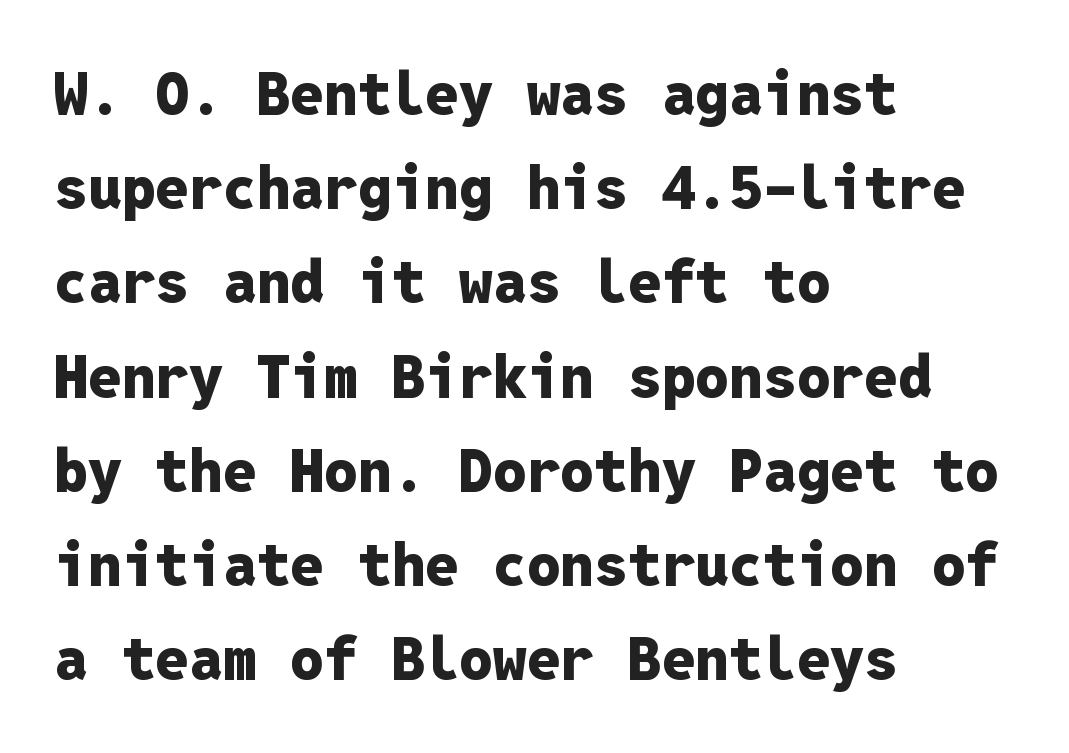
{"serif": "no", "italic": "no", "bold": "yes", "weight": "heavy", "width": "normal", "stroke_contrast": "low", "x_height": "medium", "monospaced": "yes", "underline": "no", "align": "left", "line_spacing": "normal", "line_spacing_ratio": 1.57, "letter_spacing": "normal", "letter_spacing_em": 0.0, "glyph_px": 60}
